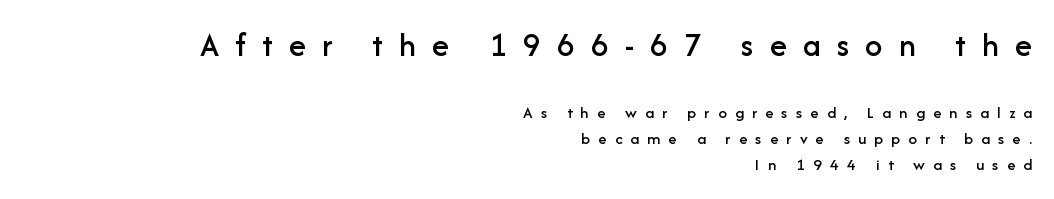
{"serif": "no", "italic": "no", "width": "normal", "stroke_contrast": "low", "x_height": "medium", "monospaced": "no", "underline": "no", "align": "right", "line_spacing": "normal", "line_spacing_ratio": 1.53, "letter_spacing": "wide", "letter_spacing_em": 0.48, "larger_block": "first", "size_ratio": 2.0, "glyph_px": 34}
